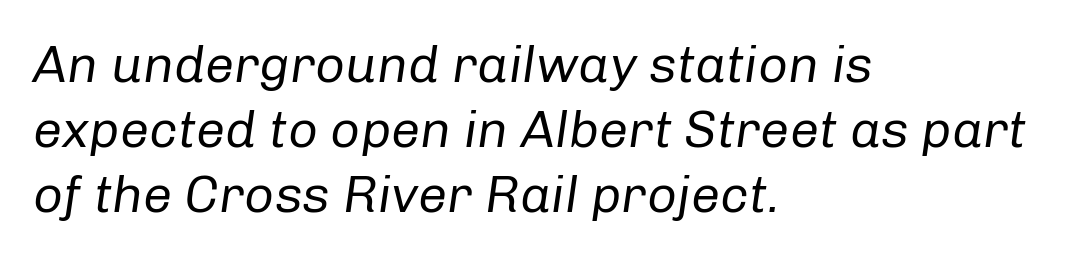
The image shows 52 px regular-weight type, italic (leaning right); set left-aligned, normal line spacing (1.25x), normal letter spacing, not underlined; low stroke contrast and a medium x-height.
